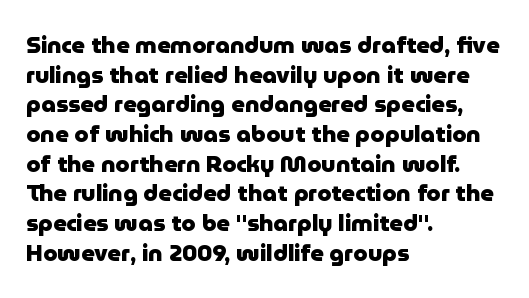
Q: Is the text bold? A: Yes.
Q: Is the text italic (slanted)? A: No, it is upright.
Q: Is the text underlined? A: No.
Q: How is the paragraph aligned? A: Left-aligned.
Q: Is the spacing between letters normal or unusually wide? A: Normal.
Q: Is the spacing between lines tight, normal or loose? A: Normal.
